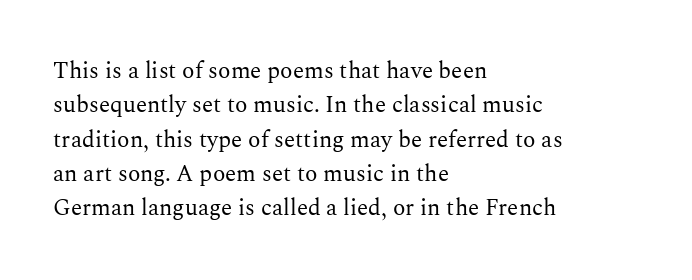
Q: Is the text bold? A: No.
Q: Is the text italic (slanted)? A: No, it is upright.
Q: Is the text underlined? A: No.
Q: How is the paragraph aligned? A: Left-aligned.
Q: Is the spacing between letters normal or unusually wide? A: Normal.
Q: Is the spacing between lines tight, normal or loose? A: Normal.
